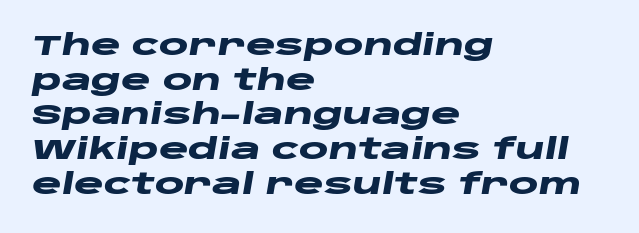
The image shows 28 px heavy, wide type, italic (leaning right); set left-aligned, line spacing 1.24x, normal letter spacing, not underlined; low stroke contrast and a large x-height.
